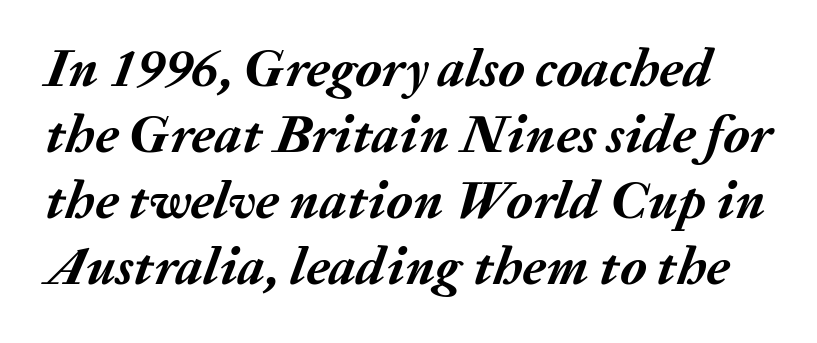
The image shows 54 px semibold type, italic (leaning right); set line spacing 1.22x, normal letter spacing, not underlined; medium stroke contrast and a medium x-height.
